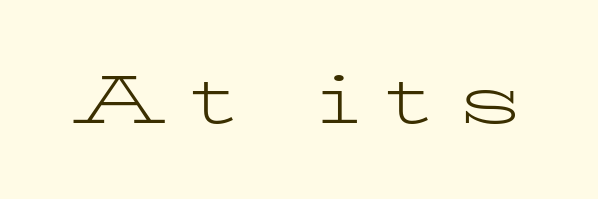
Q: Is the text bold? A: No.
Q: Is the text italic (slanted)? A: No, it is upright.
Q: Is the typeface a serif or a sans-serif typeface? A: Serif.
Q: Is the text underlined? A: No.
Q: Is the spacing between letters normal or unusually wide? A: Unusually wide.
Q: Width (condensed, normal, or wide)? A: Wide.
Q: Stroke contrast? A: Low.
Q: x-height? A: Medium.
Q: Monospaced? A: No.
